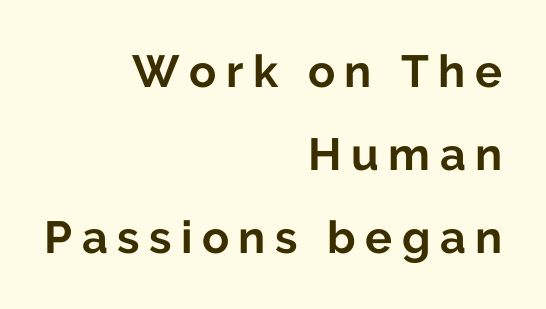
The image shows 45 px bold sans-serif type, upright; set right-aligned, line spacing 1.85x, unusually wide letter spacing (+0.21 em), not underlined; low stroke contrast and a medium x-height.
